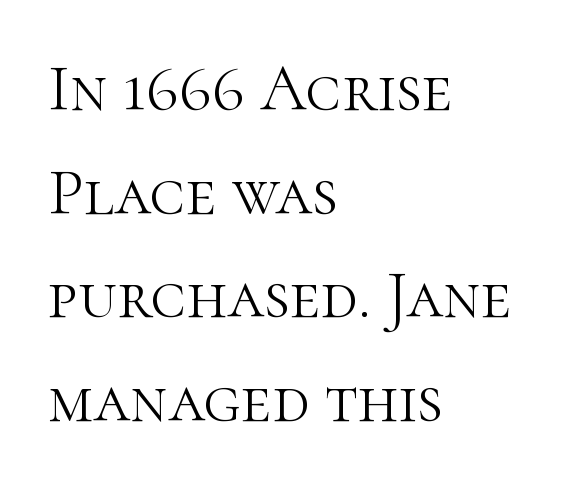
The foot of each line stays bare and open. What stands out about the letter spacing? Nothing — it is the standard amount. Horizontal bands of white between lines are of average thickness. These glyphs show unthickened strokes, regular width or finer. You can tell it's not italic because the verticals are truly vertical.
